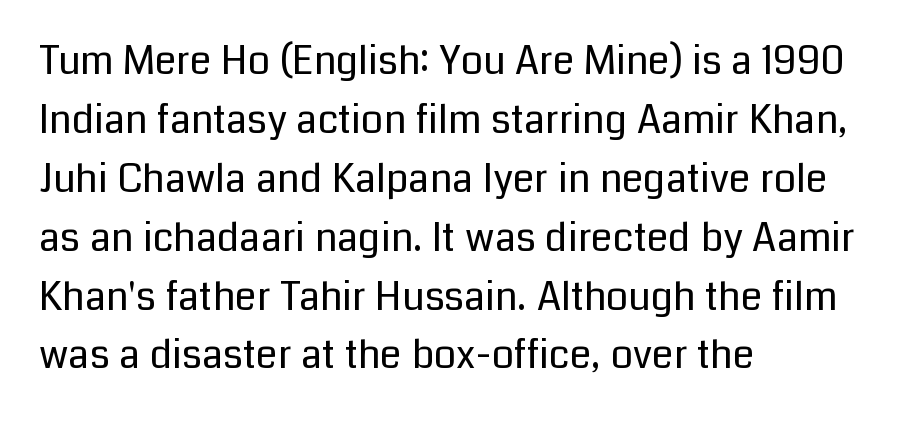
Q: Is the text bold? A: No.
Q: Is the text italic (slanted)? A: No, it is upright.
Q: Is the typeface a serif or a sans-serif typeface? A: Sans-serif.
Q: Is the text underlined? A: No.
Q: How is the paragraph aligned? A: Left-aligned.
Q: Is the spacing between letters normal or unusually wide? A: Normal.
Q: Is the spacing between lines tight, normal or loose? A: Normal.
Q: Width (condensed, normal, or wide)? A: Normal.
Q: Stroke contrast? A: Low.
Q: x-height? A: Medium.
Q: Monospaced? A: No.
